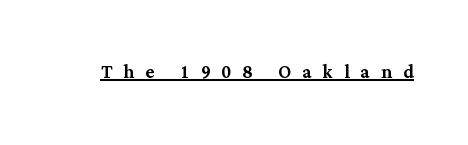
The image shows 24 px text type, upright; set unusually wide letter spacing (+0.46 em), underlined.
